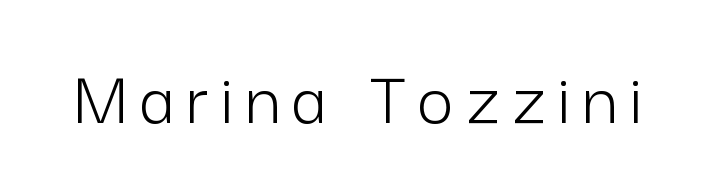
{"serif": "no", "italic": "no", "bold": "no", "weight": "light", "width": "normal", "stroke_contrast": "low", "x_height": "medium", "monospaced": "no", "underline": "no", "glyph_px": 79}
